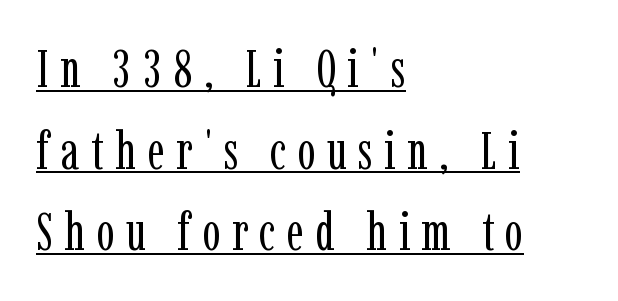
Every row of glyphs begins at an identical x-position on the left. This is underlined copy, the kind a proofreader might mark for attention. Is this a fixed-width face? No — the glyphs have proportional, varying widths. Does the lettering tilt? It doesn't — this is upright. Bold? No — there's no thickening of the strokes.
